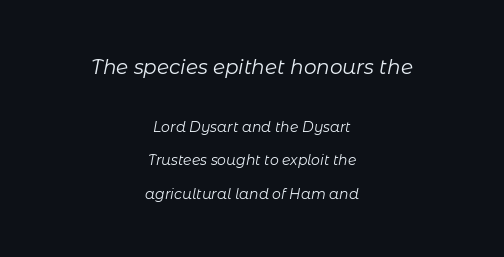
Q: Is the text bold? A: No.
Q: Is the text italic (slanted)? A: Yes, it leans right by about 11 degrees.
Q: Is the text underlined? A: No.
Q: How is the paragraph aligned? A: Centered.
Q: Is the spacing between letters normal or unusually wide? A: Normal.
Q: Is the spacing between lines tight, normal or loose? A: Loose.
Q: Which block of text is set in a larger size, the first (top) or the second (bottom)? A: The first (top) one.
